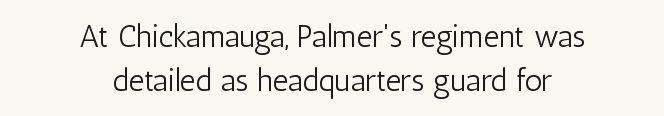
Q: Is the text bold? A: No.
Q: Is the text italic (slanted)? A: No, it is upright.
Q: Is the typeface a serif or a sans-serif typeface? A: Sans-serif.
Q: Is the text underlined? A: No.
Q: How is the paragraph aligned? A: Centered.
Q: Is the spacing between letters normal or unusually wide? A: Normal.
Q: Is the spacing between lines tight, normal or loose? A: Normal.
Q: Width (condensed, normal, or wide)? A: Condensed.
Q: Stroke contrast? A: Low.
Q: x-height? A: Medium.
Q: Monospaced? A: No.
